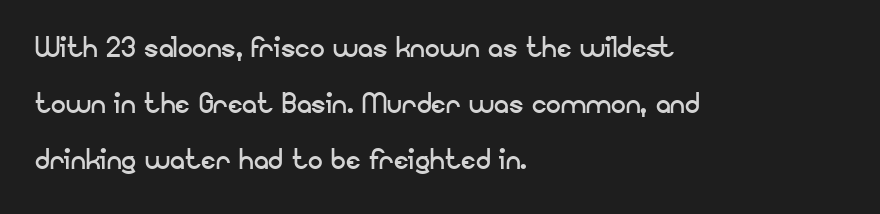
Stroke thickness stays within the range of a standard reading face or lighter. Lines of text with bare space underneath. One glance says typical: line gaps are just what's usual. Quick note: not italic, upright. Character widths vary here, with narrow letters taking less room than wide ones.
